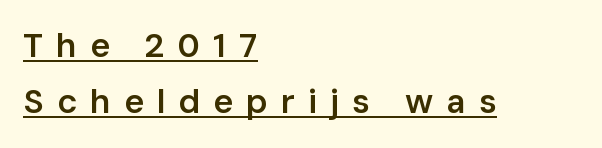
The image shows 34 px semibold sans-serif type, upright; set left-aligned, normal line spacing (1.65x), unusually wide letter spacing (+0.38 em), underlined; low stroke contrast and a medium x-height.
